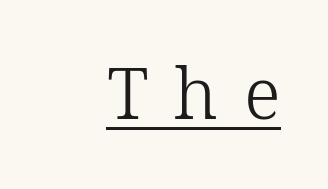
The image shows 71 px light serif type, upright; set right-aligned, unusually wide letter spacing (+0.36 em), underlined; low stroke contrast and a medium x-height.
